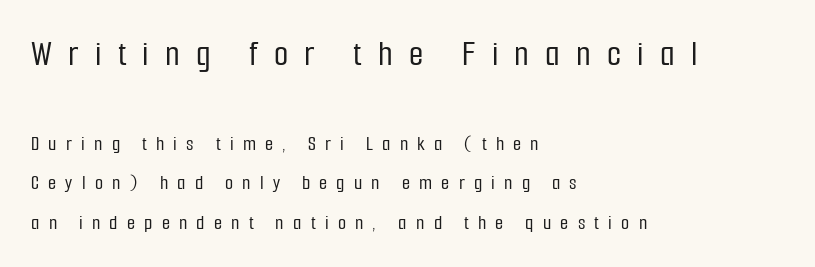
The image shows 37 px condensed sans-serif type, upright; set left-aligned, line spacing 1.89x, unusually wide letter spacing (+0.44 em), not underlined; the first (top) block is 1.76x larger; low stroke contrast and a medium x-height.
